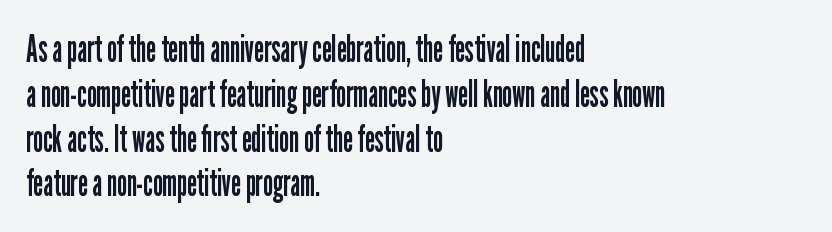
Q: Is the text bold? A: No.
Q: Is the text italic (slanted)? A: No, it is upright.
Q: Is the typeface a serif or a sans-serif typeface? A: Sans-serif.
Q: Is the text underlined? A: No.
Q: How is the paragraph aligned? A: Left-aligned.
Q: Is the spacing between letters normal or unusually wide? A: Normal.
Q: Width (condensed, normal, or wide)? A: Condensed.
Q: Stroke contrast? A: Low.
Q: x-height? A: Medium.
Q: Monospaced? A: No.
